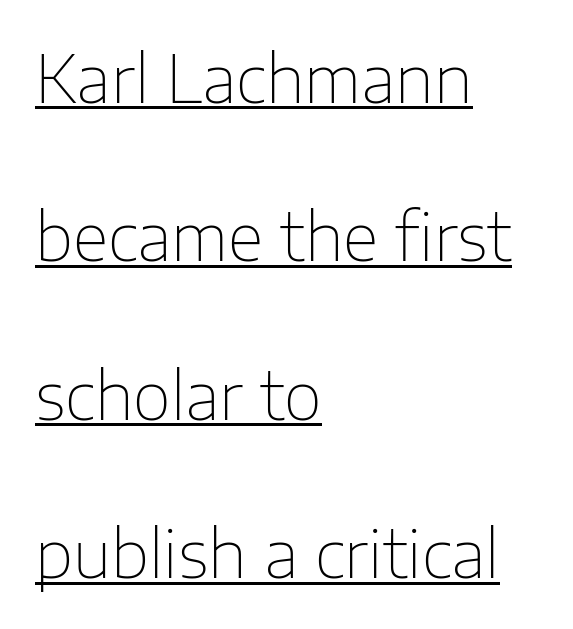
Italic: no, the glyphs are upright roman. Serif or sans? Sans — the stroke terminals are bare. The lines are spread far apart with generous leading. The weight would be labelled regular, book, light, or lighter still.
